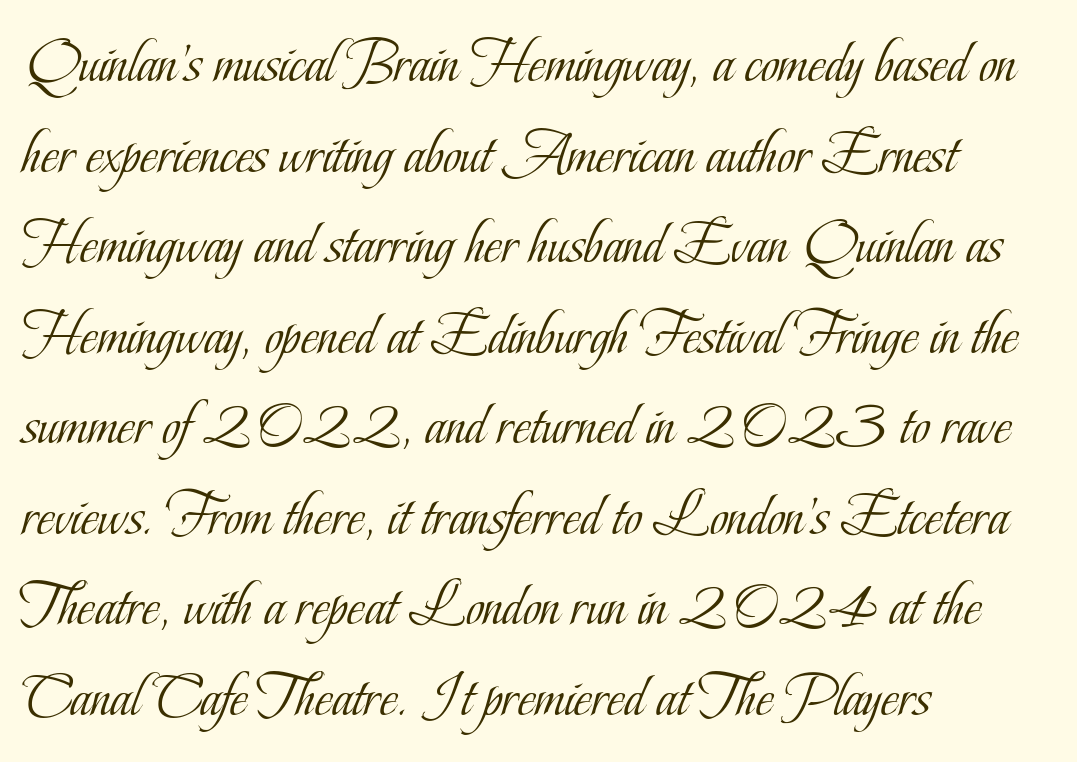
Q: Is the text bold? A: No.
Q: Is the text italic (slanted)? A: Yes.
Q: Is the typeface a serif or a sans-serif typeface? A: Serif.
Q: Is the text underlined? A: No.
Q: How is the paragraph aligned? A: Left-aligned.
Q: Is the spacing between letters normal or unusually wide? A: Normal.
Q: Is the spacing between lines tight, normal or loose? A: Normal.
Q: Width (condensed, normal, or wide)? A: Condensed.
Q: Stroke contrast? A: Low.
Q: x-height? A: Small.
Q: Monospaced? A: No.
